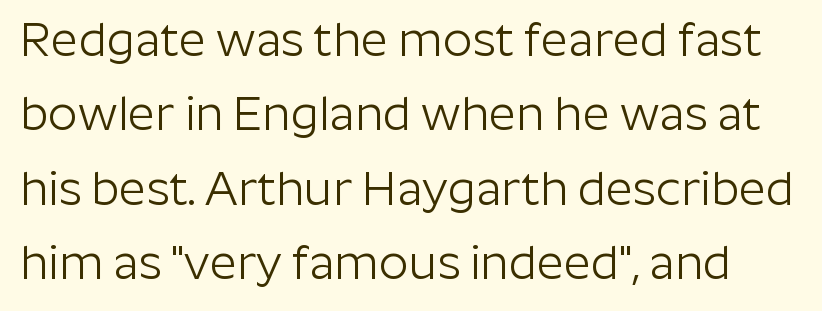
The zone under the glyphs is completely vacant. It's the straight-up-and-down kind of type. Varying glyph widths throughout — classic text-font behaviour. Stems here are at most as thick as an everyday book face. How would I describe the line gaps? Plain and ordinary. What stands out about the letter spacing? Nothing — it is the standard amount.
